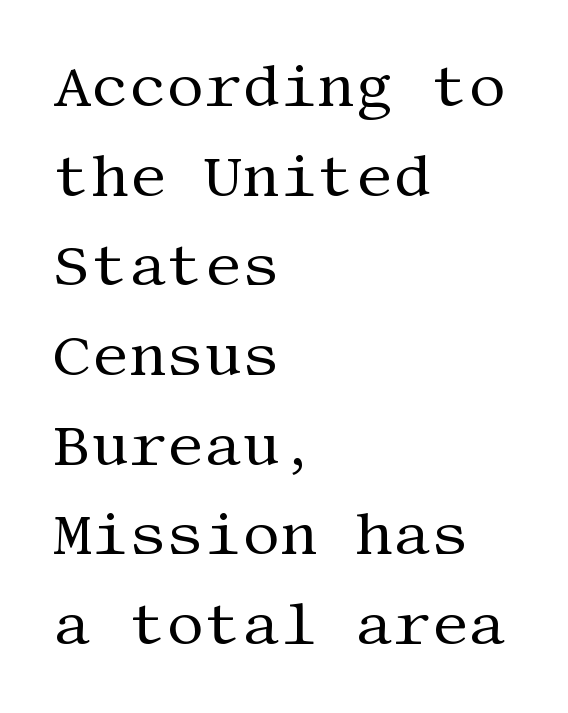
{"serif": "yes", "italic": "no", "bold": "no", "weight": "regular", "width": "normal", "stroke_contrast": "medium", "x_height": "large", "underline": "no", "align": "left", "line_spacing": "normal", "line_spacing_ratio": 1.52, "letter_spacing": "normal", "letter_spacing_em": 0.0, "glyph_px": 59}
